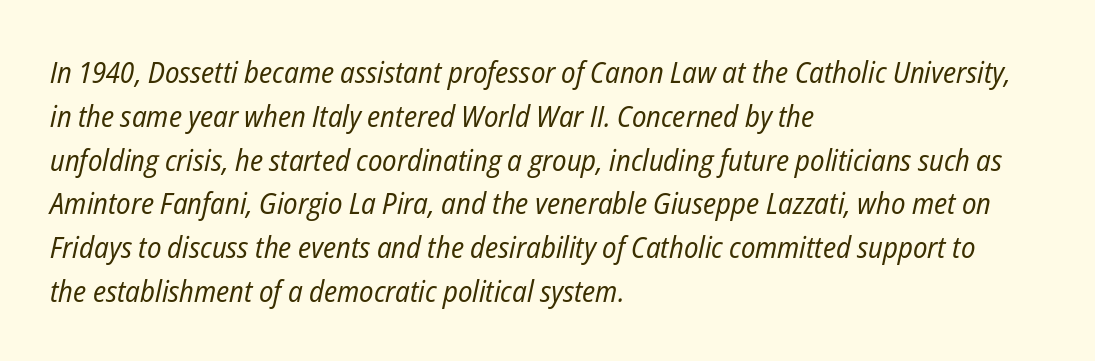
The image shows 30 px regular-weight, condensed type, italic (leaning right); set left-aligned, normal line spacing (1.46x), normal letter spacing, not underlined; low stroke contrast and a medium x-height.
